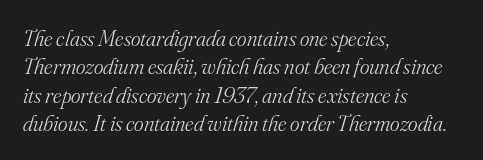
Heaviness? Minimal to ordinary, like unemphasized prose. This is oblique type, the kind used for emphasis or titles. Nothing unusual about the tracking: characters are spaced as the font intends. The text block is weighted toward the left margin, trailing off unevenly rightward.
